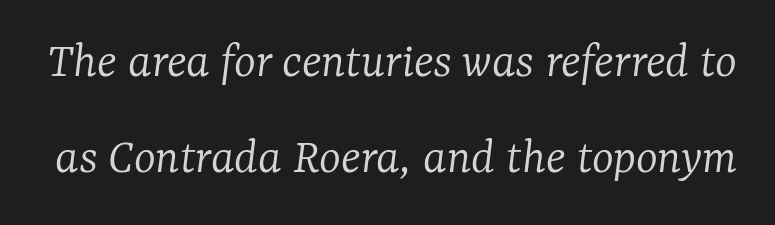
The axis of the letterforms is tilted away from vertical. Letters rest on an invisible, unmarked baseline. These lines are rendered in a variable-pitch font. You can tell from the footed stems that serif type was used.
